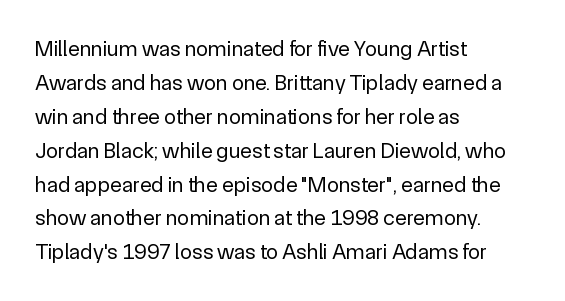
These lines stack with their left ends in a neat column. Any mark beneath the type? The region is blank. Short note: letters normally spaced. The type sits square on the baseline with zero lean.
